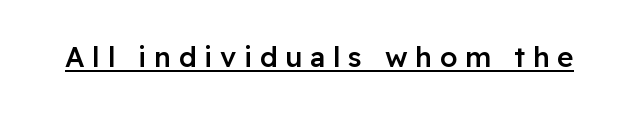
{"serif": "no", "italic": "no", "bold": "semi", "weight": "semibold", "width": "normal", "stroke_contrast": "low", "x_height": "medium", "monospaced": "no", "underline": "yes", "letter_spacing": "wide", "letter_spacing_em": 0.27, "glyph_px": 28}
